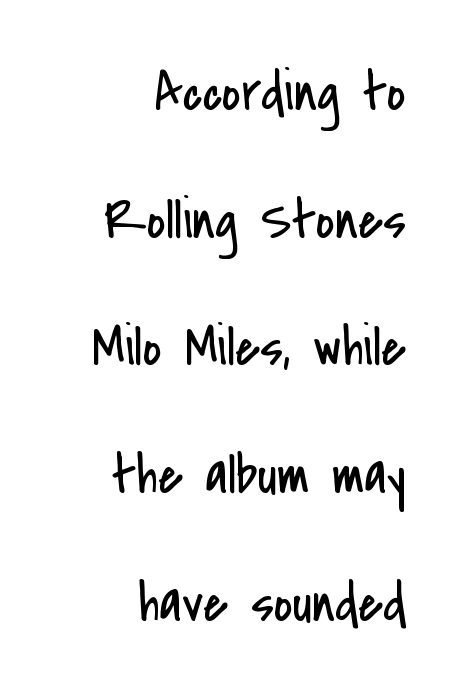
The image shows 57 px regular-weight, condensed sans-serif type, upright; set right-aligned, loose line spacing (2.24x), normal letter spacing, not underlined; low stroke contrast and a small x-height.
